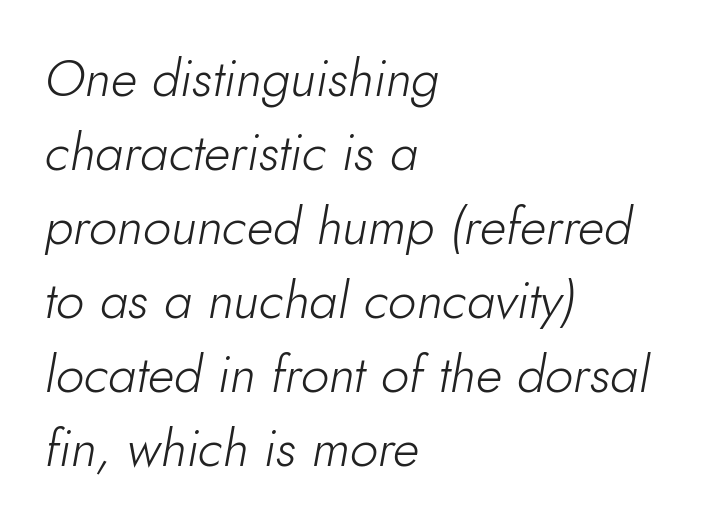
{"italic": "yes", "lean": "right", "slant_degrees": 10, "bold": "no", "weight": "light", "width": "normal", "stroke_contrast": "low", "x_height": "small", "monospaced": "no", "underline": "no", "align": "left", "line_spacing": "normal", "line_spacing_ratio": 1.45, "letter_spacing": "normal", "letter_spacing_em": 0.0, "glyph_px": 51}
